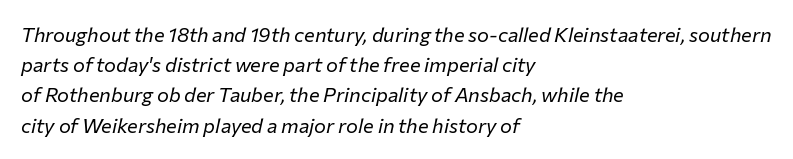
{"italic": "yes", "lean": "right", "slant_degrees": 12, "bold": "no", "underline": "no", "align": "left", "line_spacing": "normal", "line_spacing_ratio": 1.51, "letter_spacing": "normal", "letter_spacing_em": 0.0, "glyph_px": 20}
